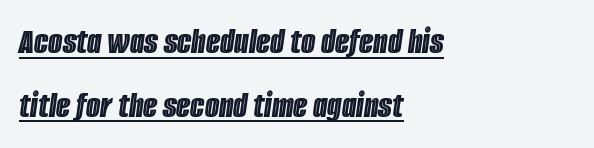
Q: Is the text italic (slanted)? A: Yes, it leans right by about 8 degrees.
Q: Is the text underlined? A: Yes.
Q: How is the paragraph aligned? A: Left-aligned.
Q: Is the spacing between letters normal or unusually wide? A: Normal.
Q: Width (condensed, normal, or wide)? A: Condensed.
Q: x-height? A: Large.
Q: Monospaced? A: No.
